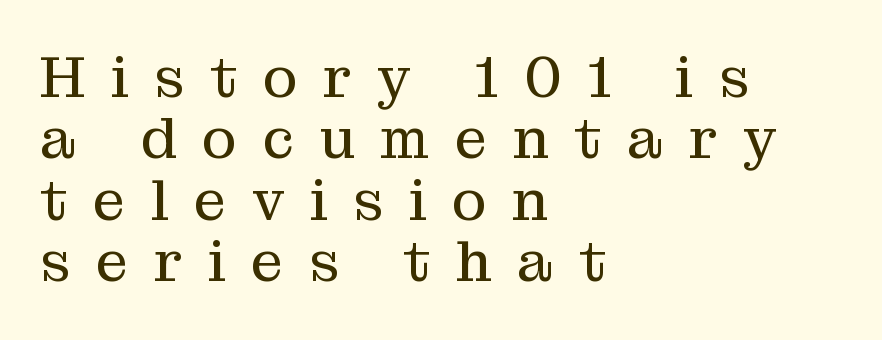
The image shows 58 px regular-weight serif type, upright; set left-aligned, tight line spacing (1.06x), unusually wide letter spacing (+0.44 em), not underlined; medium stroke contrast and a medium x-height.
